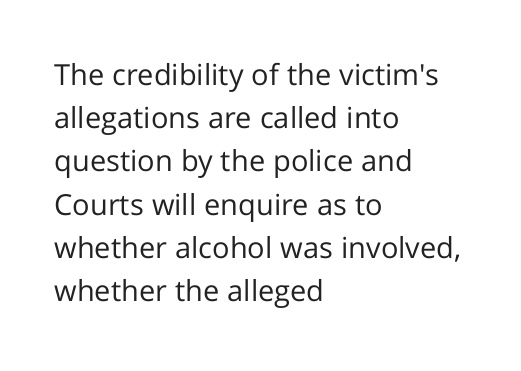
Observe the absence of serifs on each vertical stroke in this sample. Short and long lines alike share a common starting point at left. Think standard paragraph weight, or any step lighter than that. The rendering uses natural spacing where letterforms have individual widths. Glyph-to-glyph distance matches everyday printed text. The lettering stays uniformly vertical, giving the passage a roman look.
